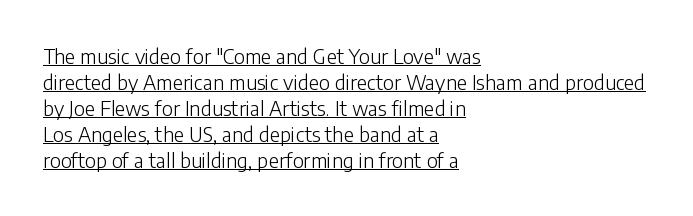
Line beginnings align vertically; line endings do not. The font's upright variant was chosen for this text. Is the letter spacing exaggerated? No — it looks like the ordinary default. Does the leading feel generous? No, just average. The passage shown is underscored from start to finish. A quiet, ordinary-to-light weight characterises the typeface.
